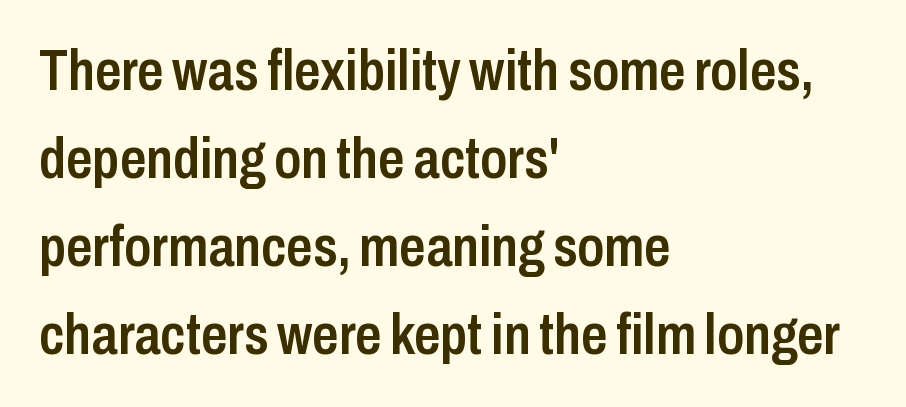
Q: Is the text bold? A: Semi-bold.
Q: Is the text italic (slanted)? A: No, it is upright.
Q: Is the typeface a serif or a sans-serif typeface? A: Sans-serif.
Q: Is the text underlined? A: No.
Q: How is the paragraph aligned? A: Left-aligned.
Q: Is the spacing between letters normal or unusually wide? A: Normal.
Q: Is the spacing between lines tight, normal or loose? A: Normal.
Q: Width (condensed, normal, or wide)? A: Condensed.
Q: Stroke contrast? A: Low.
Q: x-height? A: Medium.
Q: Monospaced? A: No.
